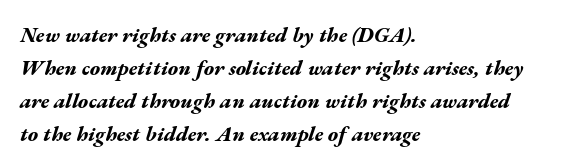
Q: Is the text bold? A: Yes.
Q: Is the text italic (slanted)? A: Yes, it leans right by about 17 degrees.
Q: Is the text underlined? A: No.
Q: How is the paragraph aligned? A: Left-aligned.
Q: Is the spacing between letters normal or unusually wide? A: Normal.
Q: Is the spacing between lines tight, normal or loose? A: Normal.
